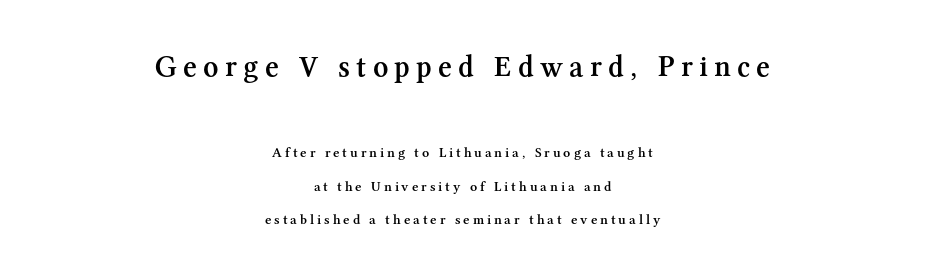
Q: Is the text bold? A: Semi-bold.
Q: Is the text italic (slanted)? A: No, it is upright.
Q: Is the typeface a serif or a sans-serif typeface? A: Serif.
Q: Is the text underlined? A: No.
Q: How is the paragraph aligned? A: Centered.
Q: Is the spacing between letters normal or unusually wide? A: Unusually wide.
Q: Is the spacing between lines tight, normal or loose? A: Loose.
Q: Which block of text is set in a larger size, the first (top) or the second (bottom)? A: The first (top) one.
Q: Width (condensed, normal, or wide)? A: Normal.
Q: Stroke contrast? A: Medium.
Q: x-height? A: Medium.
Q: Monospaced? A: No.
